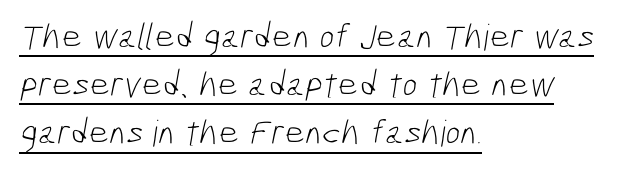
The image shows 36 px light, condensed sans-serif type; set left-aligned, normal line spacing (1.34x), normal letter spacing, underlined; low stroke contrast and a medium x-height.
